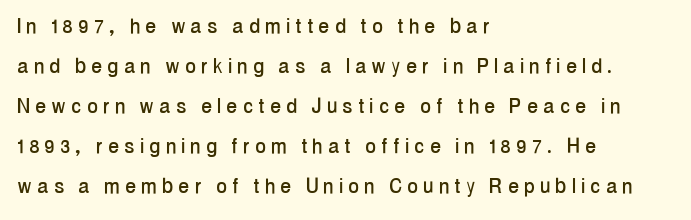
Q: Is the text italic (slanted)? A: No, it is upright.
Q: Is the text underlined? A: No.
Q: How is the paragraph aligned? A: Left-aligned.
Q: Is the spacing between letters normal or unusually wide? A: Unusually wide.
Q: Is the spacing between lines tight, normal or loose? A: Normal.
